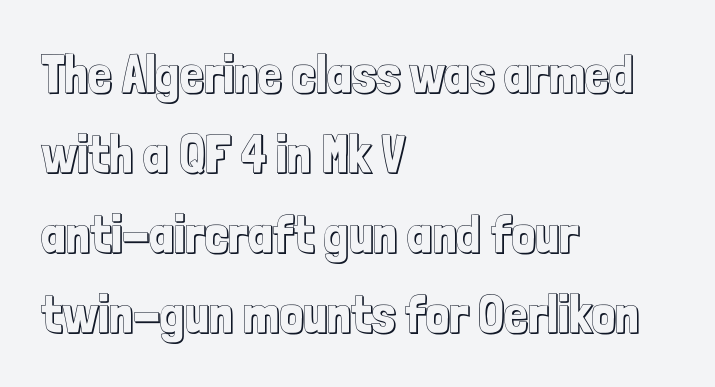
Q: Is the text italic (slanted)? A: No, it is upright.
Q: Is the text underlined? A: No.
Q: How is the paragraph aligned? A: Left-aligned.
Q: Is the spacing between letters normal or unusually wide? A: Normal.
Q: Is the spacing between lines tight, normal or loose? A: Normal.
Q: Width (condensed, normal, or wide)? A: Condensed.
Q: x-height? A: Medium.
Q: Monospaced? A: No.
